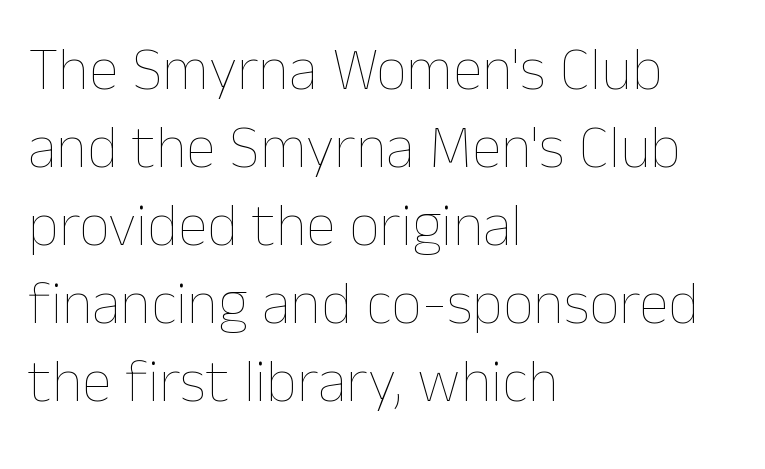
Q: Is the text bold? A: No.
Q: Is the text italic (slanted)? A: No, it is upright.
Q: Is the text underlined? A: No.
Q: How is the paragraph aligned? A: Left-aligned.
Q: Is the spacing between letters normal or unusually wide? A: Normal.
Q: Is the spacing between lines tight, normal or loose? A: Normal.
Q: Width (condensed, normal, or wide)? A: Normal.
Q: Stroke contrast? A: Low.
Q: x-height? A: Medium.
Q: Monospaced? A: No.
